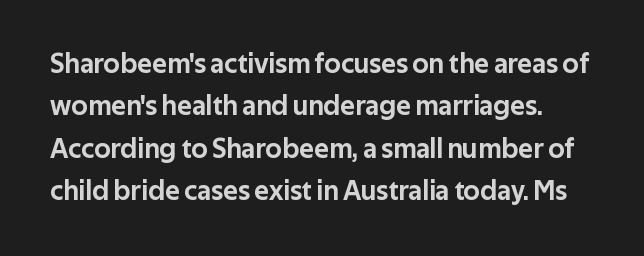
Type style note: lacks serifs. What stands out about the letter spacing? Nothing — it is the standard amount. The lettering holds an erect, upright posture throughout. The foot of each line stays bare and open. Here the designer chose a conventional face with non-uniform glyph widths.
